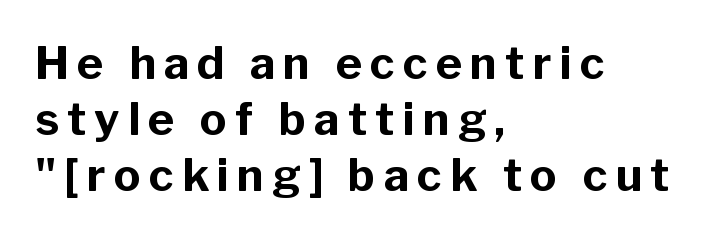
The image shows 45 px bold sans-serif type, upright; set left-aligned, line spacing 1.24x, not underlined; low stroke contrast and a medium x-height.
